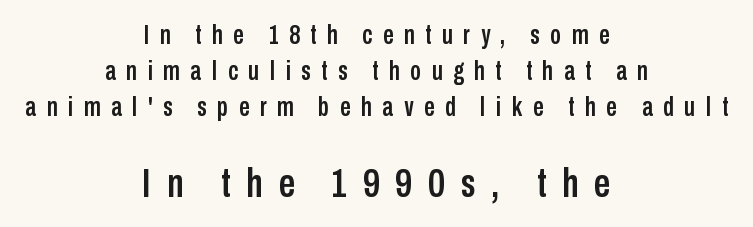
The image shows 41 px condensed sans-serif type, upright; set centered, normal line spacing (1.34x), unusually wide letter spacing (+0.39 em), not underlined; the second (bottom) block is 1.52x larger; low stroke contrast and a medium x-height.
